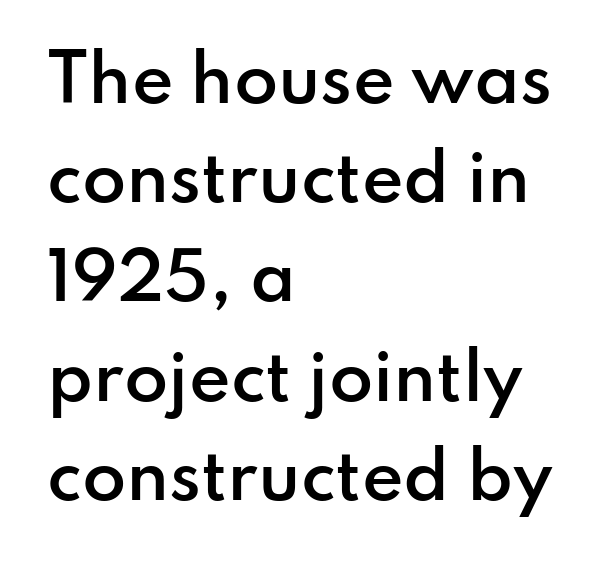
The lines in this sample share a left origin and differ only in where they stop. Spacing between characters is what you'd get straight out of the box. The space between consecutive lines is moderate. Decoration check: the copy has no underline. You could not count columns in this text — the font is proportionally spaced.
